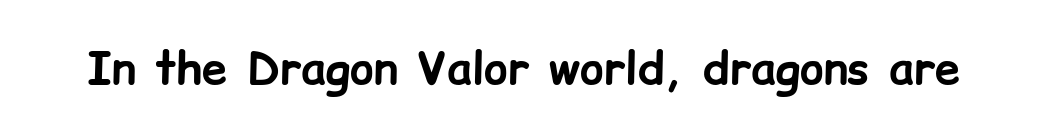
The image shows 45 px bold sans-serif type, upright; set normal letter spacing, not underlined; low stroke contrast and a medium x-height.
